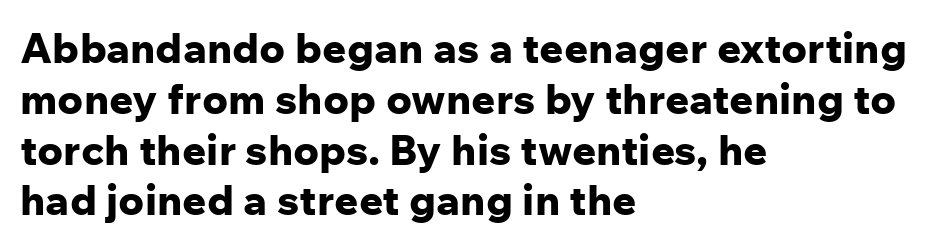
{"serif": "no", "italic": "no", "bold": "yes", "weight": "bold", "width": "normal", "stroke_contrast": "low", "x_height": "medium", "monospaced": "no", "underline": "no", "align": "left", "line_spacing_ratio": 1.21, "letter_spacing": "normal", "letter_spacing_em": 0.0, "glyph_px": 42}
